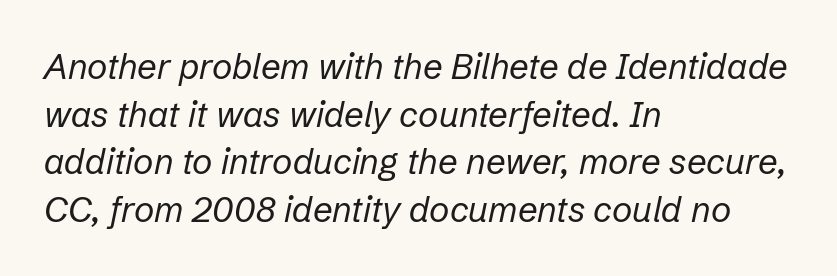
{"italic": "yes", "lean": "right", "slant_degrees": 12, "bold": "no", "weight": "regular", "width": "normal", "stroke_contrast": "low", "x_height": "medium", "monospaced": "no", "underline": "no", "align": "left", "line_spacing": "normal", "line_spacing_ratio": 1.36, "letter_spacing": "normal", "letter_spacing_em": 0.0, "glyph_px": 35}
